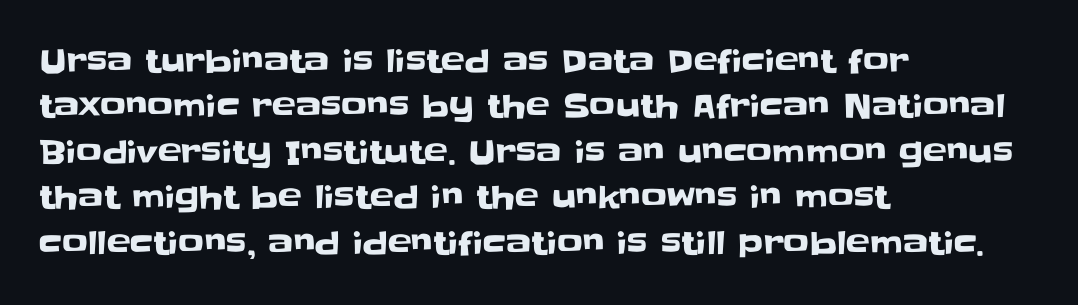
The image shows 32 px sans-serif type, upright; set left-aligned, normal line spacing (1.42x), normal letter spacing, not underlined; low stroke contrast and a large x-height.
